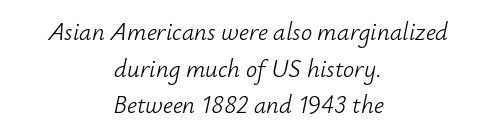
{"italic": "yes", "lean": "right", "slant_degrees": 12, "bold": "no", "underline": "no", "align": "center", "line_spacing": "normal", "line_spacing_ratio": 1.47, "letter_spacing": "normal", "letter_spacing_em": 0.0, "glyph_px": 25}
